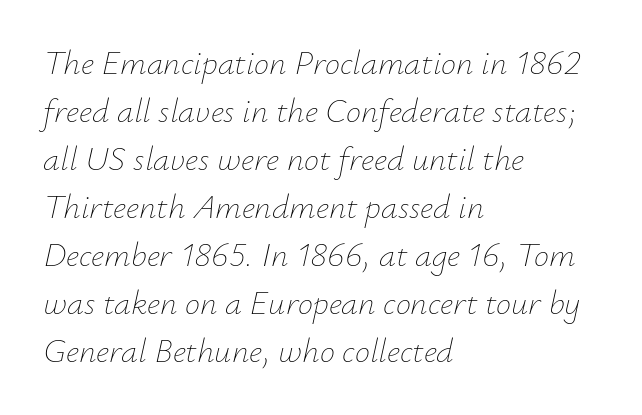
{"italic": "yes", "lean": "right", "slant_degrees": 12, "bold": "no", "weight": "thin", "width": "normal", "stroke_contrast": "low", "x_height": "small", "monospaced": "no", "underline": "no", "align": "left", "line_spacing": "normal", "line_spacing_ratio": 1.41, "letter_spacing": "normal", "letter_spacing_em": 0.0, "glyph_px": 34}
